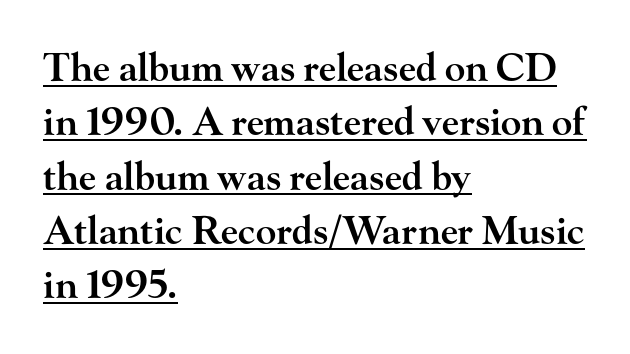
Compared with a centered layout, this one pins lines to the left instead. Quick note: not italic, upright. Does extra space separate the letters? No, they use regular spacing. The letters advance in unequal steps, a hallmark of proportional type. Quick note: interline space is typical. Set as a demibold, roughly 600 on the weight scale.
